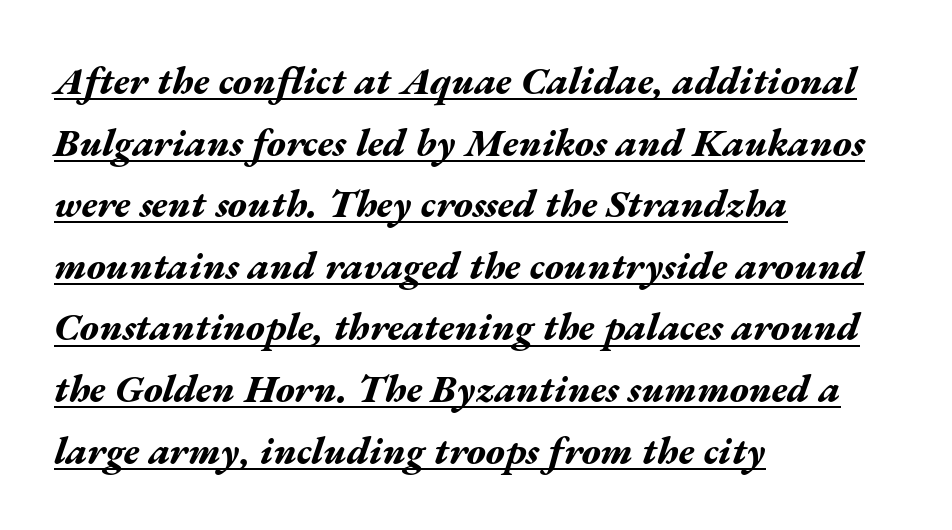
{"italic": "yes", "lean": "right", "slant_degrees": 17, "bold": "yes", "weight": "bold", "width": "wide", "stroke_contrast": "medium", "x_height": "medium", "monospaced": "no", "underline": "yes", "align": "left", "line_spacing": "normal", "line_spacing_ratio": 1.58, "letter_spacing": "normal", "letter_spacing_em": 0.0, "glyph_px": 39}
